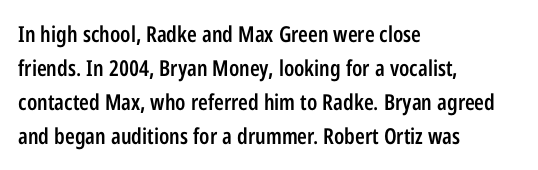
The image shows 22 px text type, upright; set left-aligned, normal line spacing (1.55x), normal letter spacing, not underlined.
